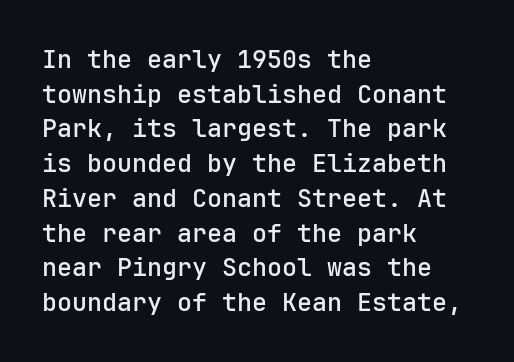
Quick note: underline off. The block of text has a typical density, with ordinary space between rows. Does the lettering tilt? It doesn't — this is upright. Characters follow at the spacing the type designer built in.
